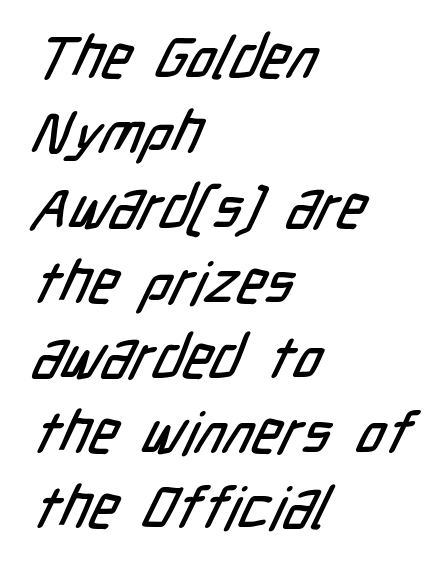
Teacher's note: observe the even left margin — that is flush-left alignment. The typeface chosen for these lines omits serifs. Words float on clear page, feet unadorned. The gaps between neighbouring characters are ordinary and unremarkable. Is this a fixed-width face? No — the glyphs have proportional, varying widths. The leading is moderate, giving the passage an even texture.
